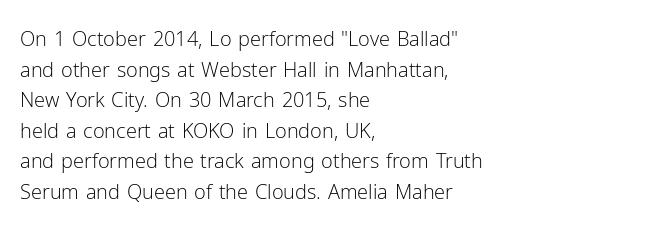
{"italic": "no", "bold": "no", "underline": "no", "align": "left", "line_spacing": "normal", "line_spacing_ratio": 1.53, "letter_spacing": "normal", "letter_spacing_em": 0.0, "glyph_px": 20}
